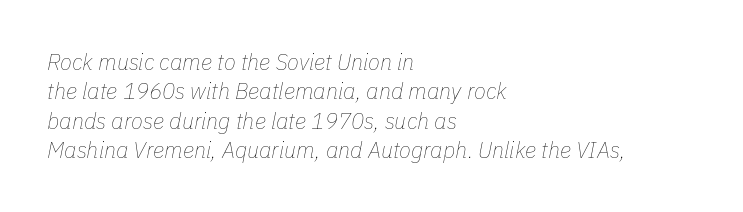
{"italic": "yes", "lean": "right", "slant_degrees": 11, "bold": "no", "underline": "no", "align": "left", "line_spacing": "normal", "line_spacing_ratio": 1.33, "letter_spacing": "normal", "letter_spacing_em": 0.0, "glyph_px": 22}
